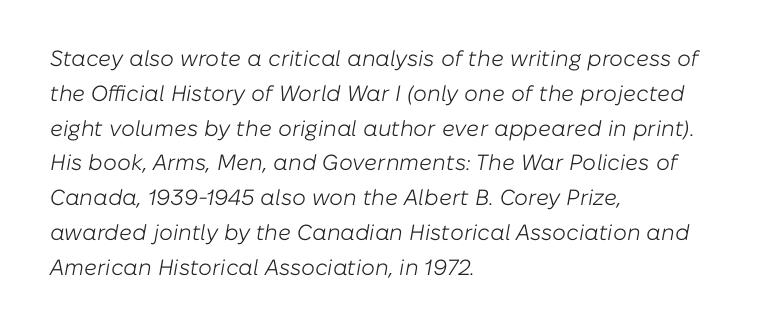
This is oblique type, the kind used for emphasis or titles. Rows of type keep a routine distance in the vertical direction. Only glyphs here, with clear space below each row. No extra ink here — the face is not bold. Nothing unusual about the tracking: characters are spaced as the font intends.
